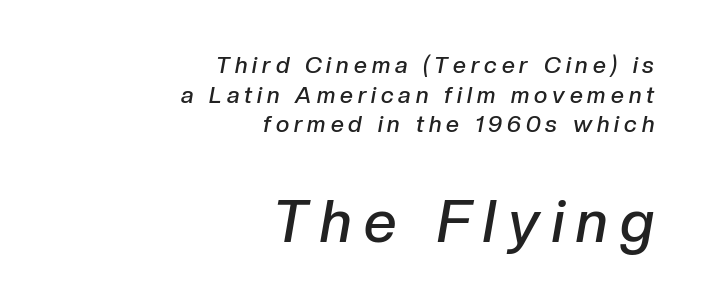
The image shows 58 px semibold type, italic (leaning right); set right-aligned, normal line spacing (1.29x), unusually wide letter spacing (+0.22 em), not underlined; the second (bottom) block is 2.52x larger; low stroke contrast and a medium x-height.
